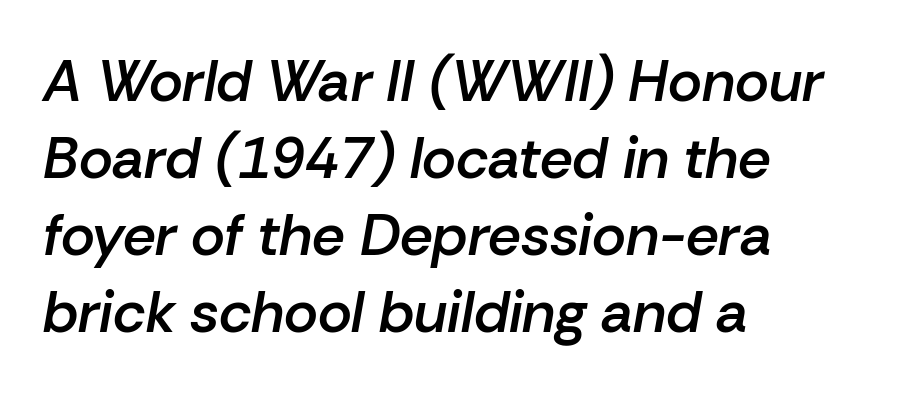
The type is set solid horizontally, with unmodified tracking. These lines were composed using italics. Does the weight exceed regular? Yes, but only to semibold. Students, observe: this is what conventionally led text looks like. The paragraph has a hard left edge and a soft right edge. Check under the words: just untouched page.
